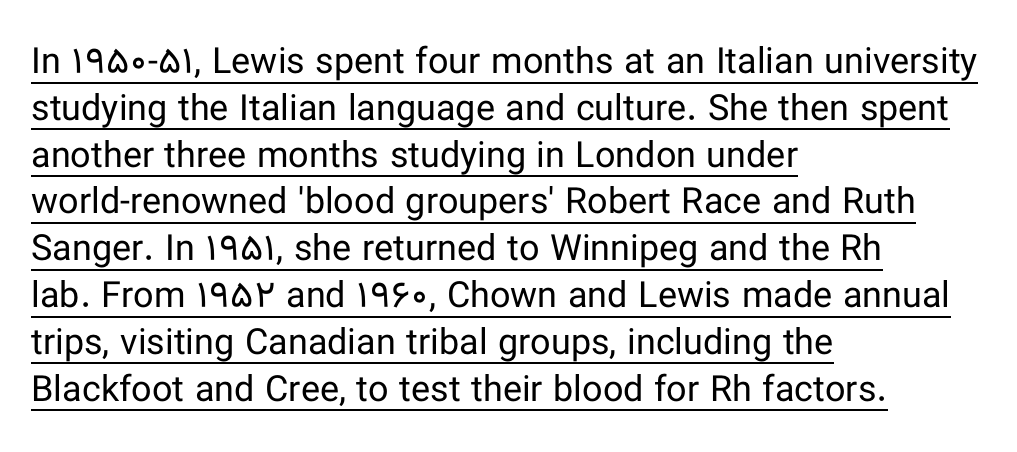
{"serif": "no", "italic": "no", "bold": "no", "weight": "regular", "width": "normal", "stroke_contrast": "low", "x_height": "medium", "monospaced": "no", "underline": "yes", "align": "left", "line_spacing": "normal", "line_spacing_ratio": 1.3, "letter_spacing": "normal", "letter_spacing_em": 0.0, "glyph_px": 36}
